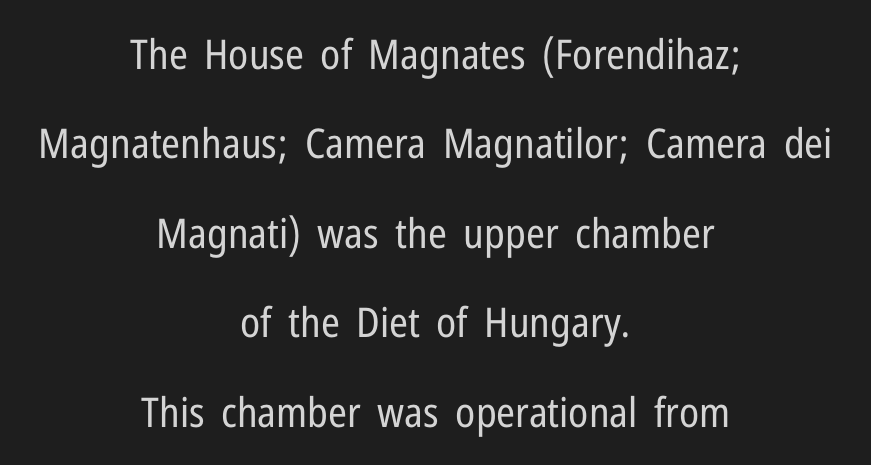
{"serif": "no", "italic": "no", "bold": "no", "weight": "regular", "width": "condensed", "stroke_contrast": "low", "x_height": "medium", "monospaced": "no", "underline": "no", "align": "center", "line_spacing": "loose", "line_spacing_ratio": 2.18, "letter_spacing": "normal", "letter_spacing_em": 0.0, "glyph_px": 41}
